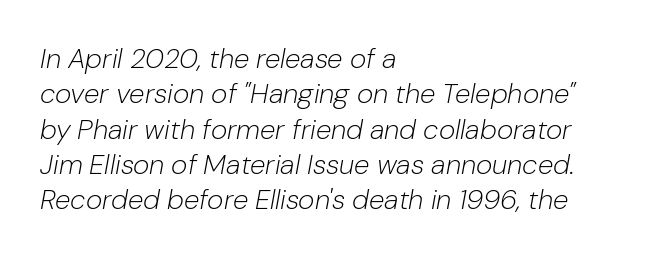
{"italic": "yes", "lean": "right", "slant_degrees": 10, "bold": "no", "weight": "light", "width": "normal", "stroke_contrast": "low", "x_height": "medium", "monospaced": "no", "underline": "no", "align": "left", "line_spacing": "normal", "line_spacing_ratio": 1.26, "letter_spacing": "normal", "letter_spacing_em": 0.0, "glyph_px": 28}
